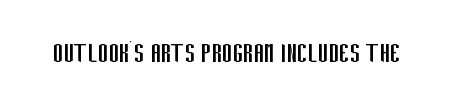
{"serif": "no", "italic": "no", "bold": "no", "weight": "regular", "width": "condensed", "stroke_contrast": "low", "x_height": "large", "monospaced": "no", "underline": "no", "letter_spacing": "normal", "letter_spacing_em": 0.0, "glyph_px": 31}
